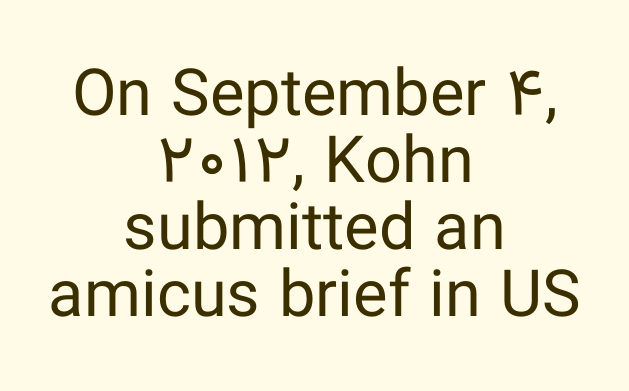
Q: Is the text bold? A: No.
Q: Is the text italic (slanted)? A: No, it is upright.
Q: Is the typeface a serif or a sans-serif typeface? A: Sans-serif.
Q: Is the text underlined? A: No.
Q: How is the paragraph aligned? A: Centered.
Q: Is the spacing between letters normal or unusually wide? A: Normal.
Q: Is the spacing between lines tight, normal or loose? A: Tight.
Q: Width (condensed, normal, or wide)? A: Normal.
Q: Stroke contrast? A: Low.
Q: x-height? A: Medium.
Q: Monospaced? A: No.
